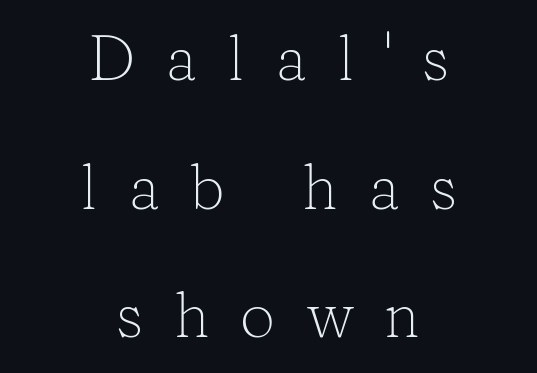
Q: Is the text bold? A: No.
Q: Is the text italic (slanted)? A: No, it is upright.
Q: Is the typeface a serif or a sans-serif typeface? A: Serif.
Q: Is the text underlined? A: No.
Q: How is the paragraph aligned? A: Centered.
Q: Is the spacing between letters normal or unusually wide? A: Unusually wide.
Q: Is the spacing between lines tight, normal or loose? A: Loose.
Q: Width (condensed, normal, or wide)? A: Normal.
Q: Stroke contrast? A: Low.
Q: x-height? A: Medium.
Q: Monospaced? A: No.
